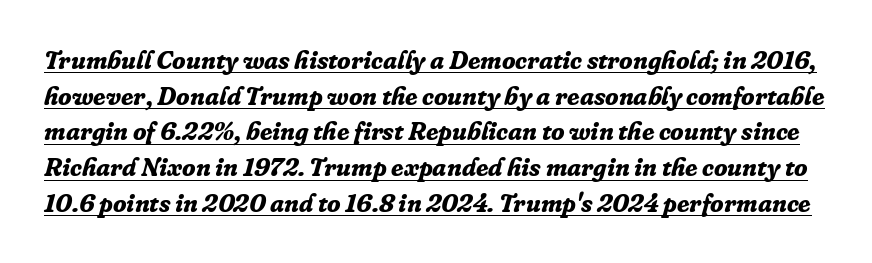
Look at the tracking — it's just the regular setting, nothing added. Style check: oblique. A rule runs beneath these lines of type. Every letter is thick-stroked: bold, no question. Whoever set this chose a conventional vertical rhythm.
